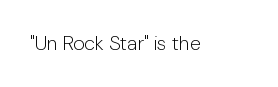
The image shows 20 px text type, upright; set normal letter spacing, not underlined.
